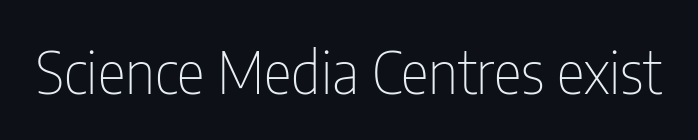
{"serif": "no", "italic": "no", "bold": "no", "weight": "thin", "width": "condensed", "stroke_contrast": "low", "x_height": "medium", "monospaced": "no", "underline": "no", "letter_spacing": "normal", "letter_spacing_em": 0.0, "glyph_px": 59}
